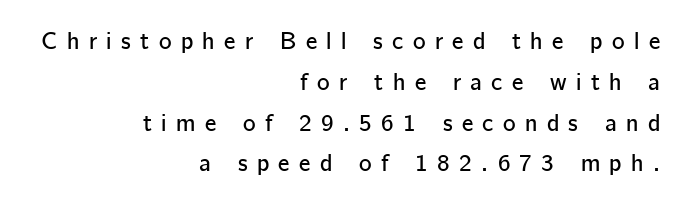
{"italic": "no", "underline": "no", "align": "right", "line_spacing": "normal", "line_spacing_ratio": 1.7, "letter_spacing": "wide", "letter_spacing_em": 0.39, "glyph_px": 24}
